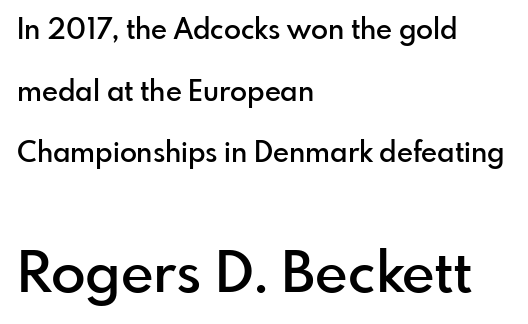
Q: Is the text bold? A: Semi-bold.
Q: Is the text italic (slanted)? A: No, it is upright.
Q: Is the typeface a serif or a sans-serif typeface? A: Sans-serif.
Q: Is the text underlined? A: No.
Q: How is the paragraph aligned? A: Left-aligned.
Q: Is the spacing between letters normal or unusually wide? A: Normal.
Q: Is the spacing between lines tight, normal or loose? A: Loose.
Q: Which block of text is set in a larger size, the first (top) or the second (bottom)? A: The second (bottom) one.
Q: Width (condensed, normal, or wide)? A: Normal.
Q: Stroke contrast? A: Low.
Q: x-height? A: Small.
Q: Monospaced? A: No.
